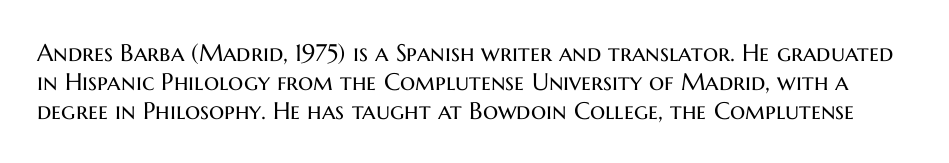
Q: Is the text bold? A: No.
Q: Is the text italic (slanted)? A: No, it is upright.
Q: Is the text underlined? A: No.
Q: Is the spacing between letters normal or unusually wide? A: Normal.
